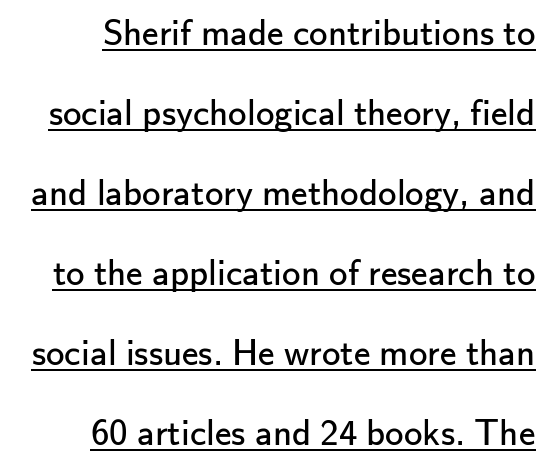
The image shows 37 px regular-weight sans-serif type, upright; set loose line spacing (2.16x), normal letter spacing, underlined; low stroke contrast and a small x-height.
